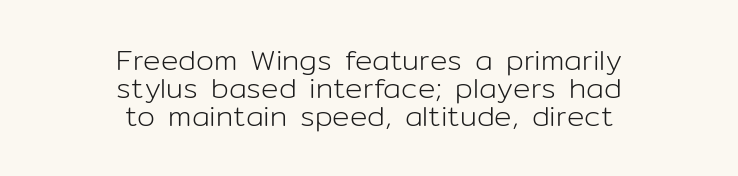
The image shows 29 px light sans-serif type, upright; set centered, tight line spacing (0.97x), normal letter spacing, not underlined; low stroke contrast and a medium x-height.
